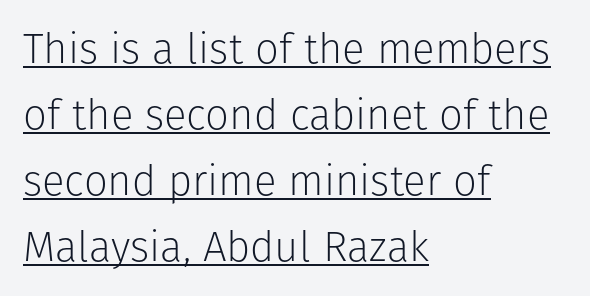
Reading down the block, your eye returns to a fixed left position each line. Each line of the rendering has a horizontal stroke beneath the glyphs. Posture: straight, roman, zero tilt. Weight class: somewhere from thin through regular. There is no visible air inserted between adjacent glyphs.
